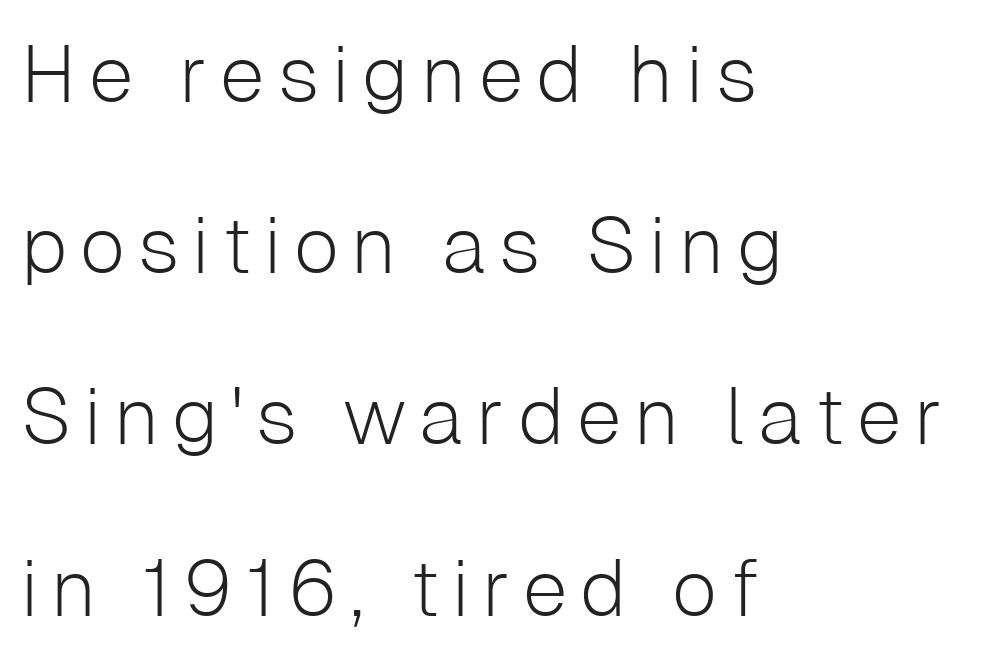
No italicization has been applied; the sample stays upright. Quick note: interline space is abundant. This sample has the flowing, uneven cadence of proportional lettering. Nothing heavy about these letters — not bold at all. Each row of text sits above clean, open space.
